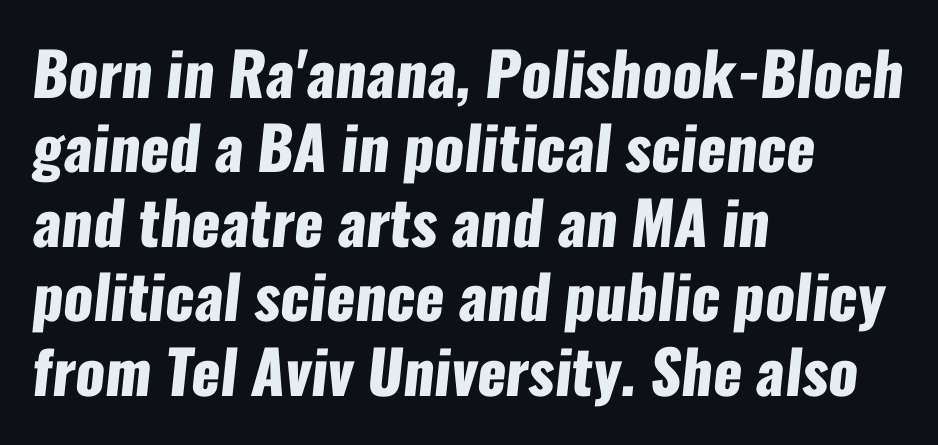
Q: Is the text bold? A: Yes.
Q: Is the typeface a serif or a sans-serif typeface? A: Sans-serif.
Q: Is the text underlined? A: No.
Q: How is the paragraph aligned? A: Left-aligned.
Q: Is the spacing between letters normal or unusually wide? A: Normal.
Q: Width (condensed, normal, or wide)? A: Condensed.
Q: Stroke contrast? A: Low.
Q: x-height? A: Medium.
Q: Monospaced? A: No.
